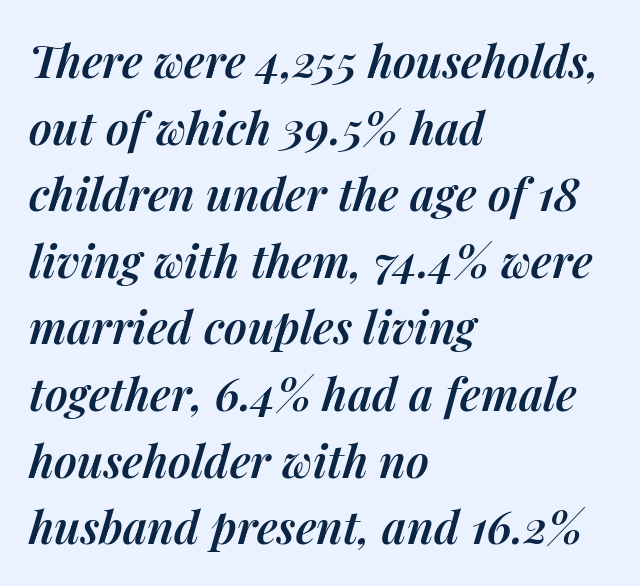
The image shows 45 px semibold type, italic (leaning right); set left-aligned, normal line spacing (1.48x), normal letter spacing, not underlined; medium stroke contrast and a medium x-height.
